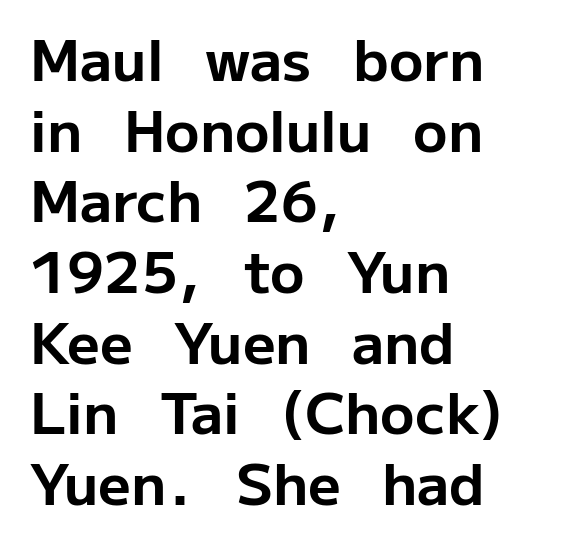
Q: Is the text bold? A: Yes.
Q: Is the text italic (slanted)? A: No, it is upright.
Q: Is the typeface a serif or a sans-serif typeface? A: Sans-serif.
Q: Is the text underlined? A: No.
Q: How is the paragraph aligned? A: Left-aligned.
Q: Is the spacing between letters normal or unusually wide? A: Normal.
Q: Width (condensed, normal, or wide)? A: Normal.
Q: Stroke contrast? A: Low.
Q: x-height? A: Medium.
Q: Monospaced? A: No.
